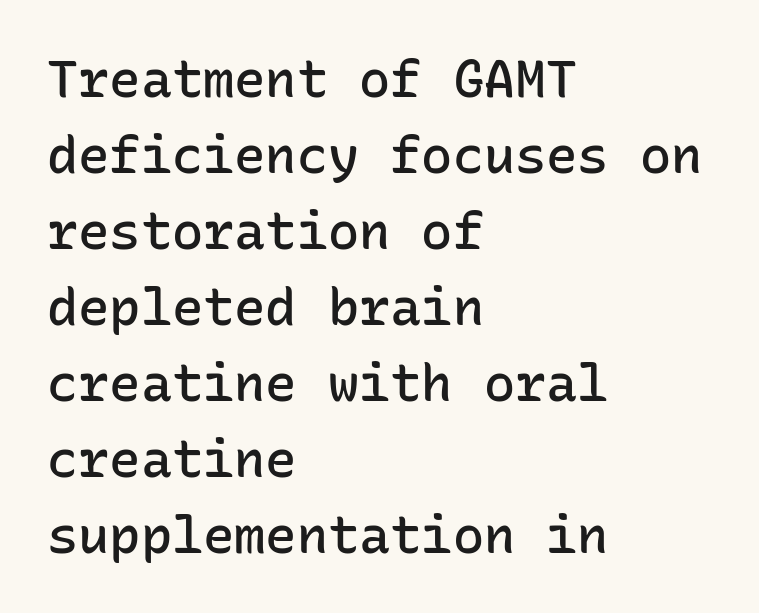
Q: Is the text bold? A: Semi-bold.
Q: Is the text italic (slanted)? A: No, it is upright.
Q: Is the typeface a serif or a sans-serif typeface? A: Sans-serif.
Q: Is the text underlined? A: No.
Q: How is the paragraph aligned? A: Left-aligned.
Q: Is the spacing between letters normal or unusually wide? A: Normal.
Q: Is the spacing between lines tight, normal or loose? A: Normal.
Q: Width (condensed, normal, or wide)? A: Normal.
Q: Stroke contrast? A: Low.
Q: x-height? A: Medium.
Q: Monospaced? A: Yes.
